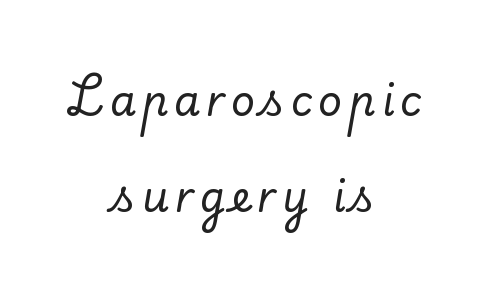
Q: Is the text italic (slanted)? A: Yes.
Q: Is the typeface a serif or a sans-serif typeface? A: Serif.
Q: Is the text underlined? A: No.
Q: How is the paragraph aligned? A: Centered.
Q: Is the spacing between lines tight, normal or loose? A: Loose.
Q: Width (condensed, normal, or wide)? A: Normal.
Q: Stroke contrast? A: Low.
Q: x-height? A: Small.
Q: Monospaced? A: No.
